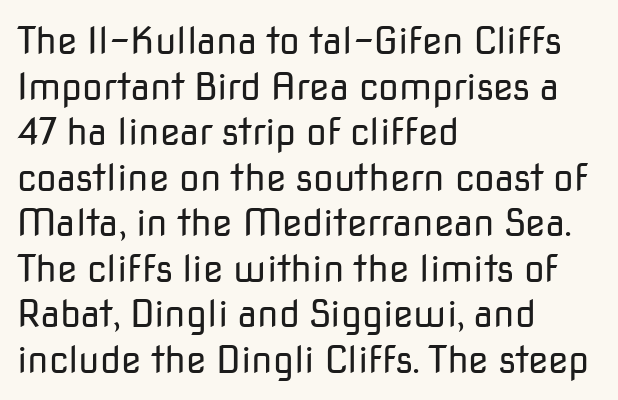
Ordinary non-slanted type is in use. These lines are rendered in a variable-pitch font. Glyph-to-glyph distance matches everyday printed text. The string is rendered with underlining switched off. The font is comparable to plain body text, perhaps lighter. The setting favours the left margin, as ordinary paragraphs usually do.
